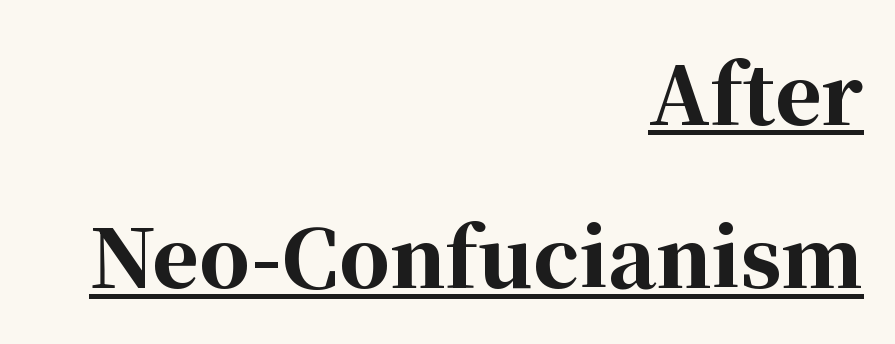
Glyph-to-glyph distance matches everyday printed text. The passage shown is typed in a proportional face where columns would drift. Looks like someone drew a line under every word here. Regarding leading, the lines here are spaced well apart.
